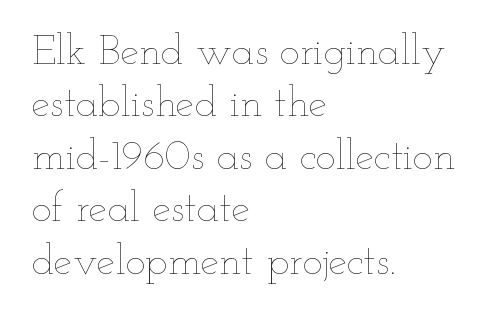
The image shows 42 px thin, wide type, upright; set left-aligned, normal line spacing (1.25x), normal letter spacing, not underlined; low stroke contrast and a small x-height.
